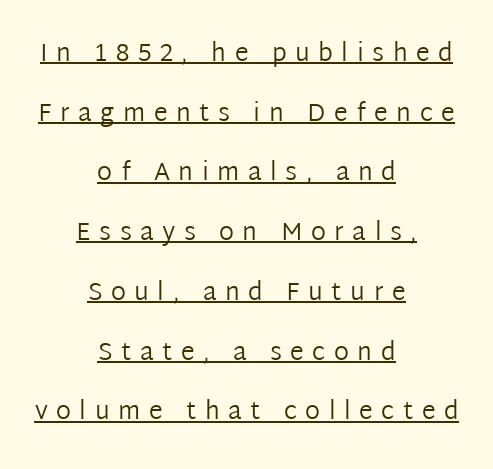
Q: Is the text bold? A: No.
Q: Is the text italic (slanted)? A: No, it is upright.
Q: Is the text underlined? A: Yes.
Q: How is the paragraph aligned? A: Centered.
Q: Is the spacing between letters normal or unusually wide? A: Unusually wide.
Q: Is the spacing between lines tight, normal or loose? A: Loose.
